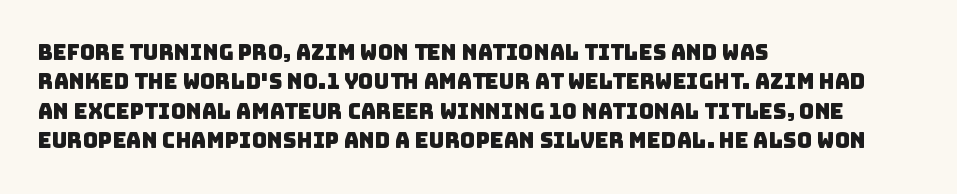
{"underline": "no", "align": "left", "line_spacing": "normal", "line_spacing_ratio": 1.4, "letter_spacing": "normal", "letter_spacing_em": 0.0, "glyph_px": 21}
